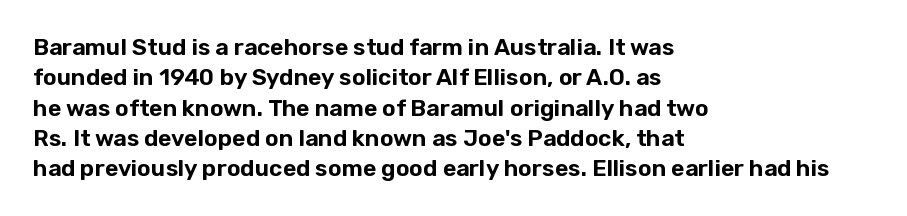
{"italic": "no", "underline": "no", "align": "left", "line_spacing": "normal", "line_spacing_ratio": 1.32, "letter_spacing": "normal", "letter_spacing_em": 0.0, "glyph_px": 23}
